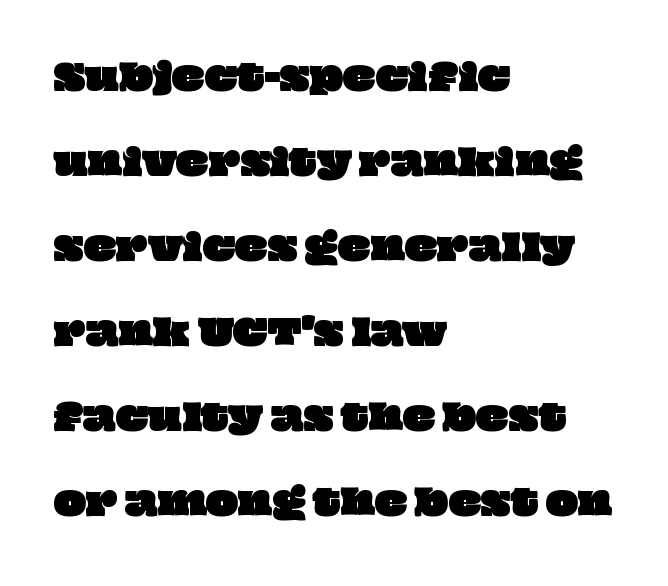
The image shows 34 px wide type; set left-aligned, loose line spacing (2.5x), normal letter spacing, not underlined; low stroke contrast and a large x-height.
